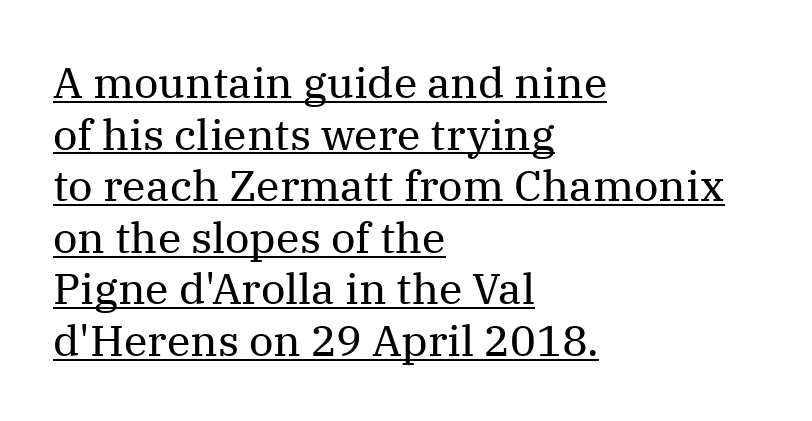
This sample has the flowing, uneven cadence of proportional lettering. The lines in this sample share a left origin and differ only in where they stop. The typesetter has applied underlining to the passage shown. Every stem runs plumb, perpendicular to the baseline. Standard letterfit; no display-style spreading of the glyphs. Heft: none added — not bold.
